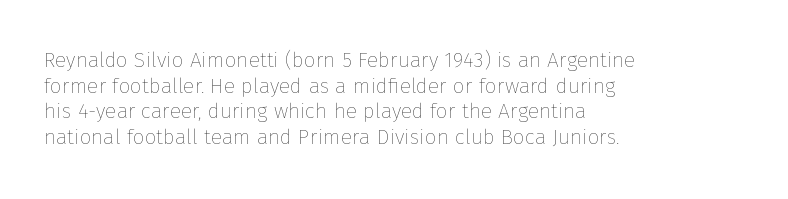
Does extra space separate the letters? No, they use regular spacing. The passage is arranged the way most books set body copy — flush left. The area under the type is left untouched. The face looks like a standard text weight, possibly lighter. Notice how the stems are strictly vertical — no italics here.
